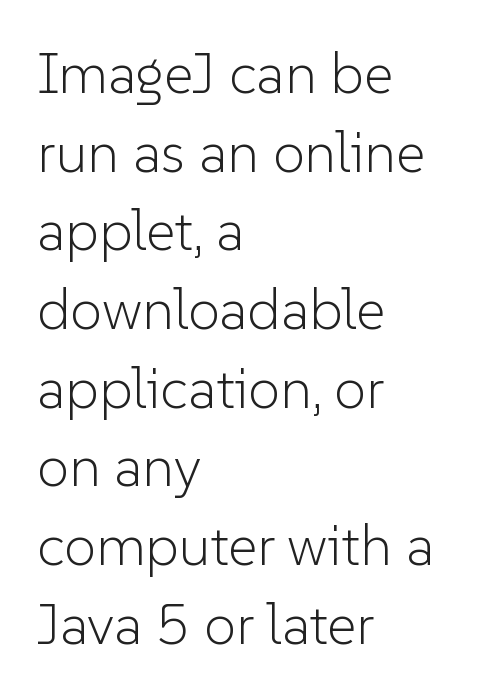
Q: Is the text bold? A: No.
Q: Is the text italic (slanted)? A: No, it is upright.
Q: Is the typeface a serif or a sans-serif typeface? A: Sans-serif.
Q: Is the text underlined? A: No.
Q: How is the paragraph aligned? A: Left-aligned.
Q: Is the spacing between letters normal or unusually wide? A: Normal.
Q: Is the spacing between lines tight, normal or loose? A: Normal.
Q: Width (condensed, normal, or wide)? A: Normal.
Q: Stroke contrast? A: Low.
Q: x-height? A: Medium.
Q: Monospaced? A: No.
